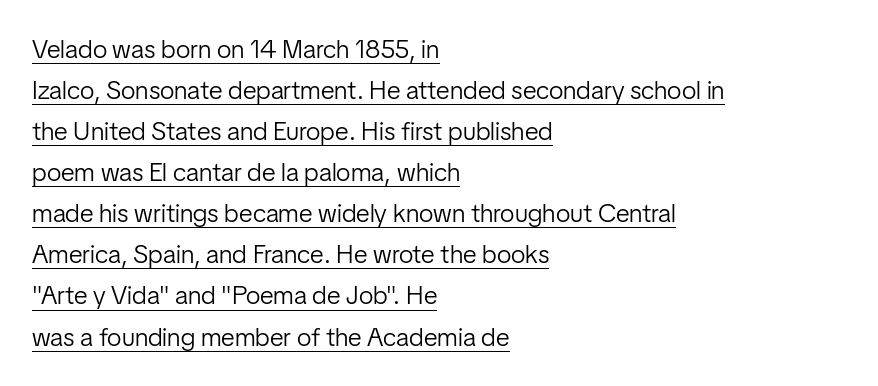
Q: Is the text bold? A: No.
Q: Is the text italic (slanted)? A: No, it is upright.
Q: Is the text underlined? A: Yes.
Q: How is the paragraph aligned? A: Left-aligned.
Q: Is the spacing between letters normal or unusually wide? A: Normal.
Q: Is the spacing between lines tight, normal or loose? A: Normal.
